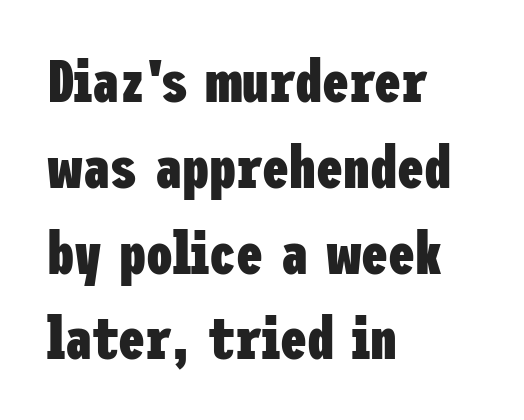
The image shows 60 px heavy, condensed sans-serif type, upright; set left-aligned, normal line spacing (1.43x), normal letter spacing, not underlined; low stroke contrast and a medium x-height.
